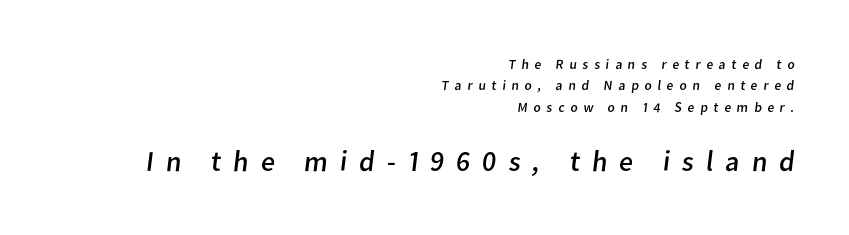
Q: Is the text bold? A: No.
Q: Is the typeface a serif or a sans-serif typeface? A: Sans-serif.
Q: Is the text underlined? A: No.
Q: How is the paragraph aligned? A: Right-aligned.
Q: Is the spacing between letters normal or unusually wide? A: Unusually wide.
Q: Is the spacing between lines tight, normal or loose? A: Normal.
Q: Which block of text is set in a larger size, the first (top) or the second (bottom)? A: The second (bottom) one.
Q: Width (condensed, normal, or wide)? A: Normal.
Q: Stroke contrast? A: Low.
Q: x-height? A: Medium.
Q: Monospaced? A: No.
